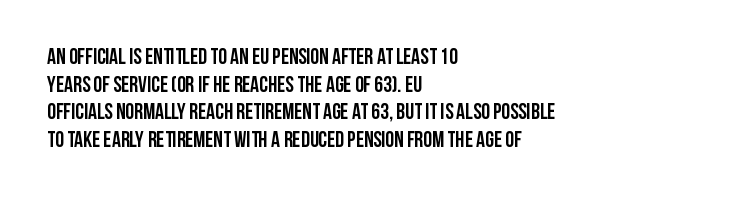
Q: Is the text bold? A: Yes.
Q: Is the text italic (slanted)? A: No, it is upright.
Q: Is the text underlined? A: No.
Q: How is the paragraph aligned? A: Left-aligned.
Q: Is the spacing between letters normal or unusually wide? A: Normal.
Q: Is the spacing between lines tight, normal or loose? A: Normal.
